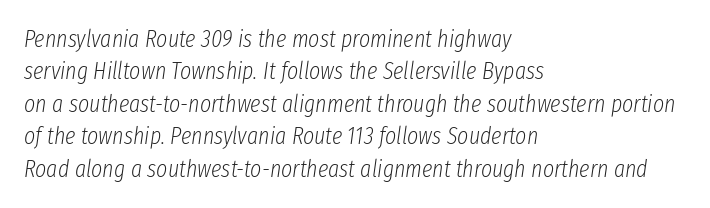
The space between consecutive lines is moderate. Heaviness? Minimal to ordinary, like unemphasized prose. The whole block is typeset with a tilt. In CSS terms this would be text-align: left.
